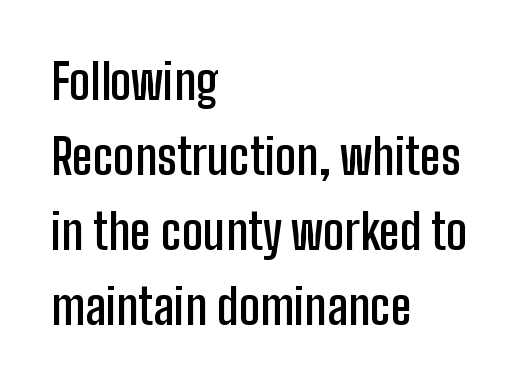
Q: Is the text bold? A: Semi-bold.
Q: Is the text italic (slanted)? A: No, it is upright.
Q: Is the typeface a serif or a sans-serif typeface? A: Sans-serif.
Q: Is the text underlined? A: No.
Q: How is the paragraph aligned? A: Left-aligned.
Q: Is the spacing between letters normal or unusually wide? A: Normal.
Q: Is the spacing between lines tight, normal or loose? A: Normal.
Q: Width (condensed, normal, or wide)? A: Condensed.
Q: Stroke contrast? A: Low.
Q: x-height? A: Medium.
Q: Monospaced? A: No.
